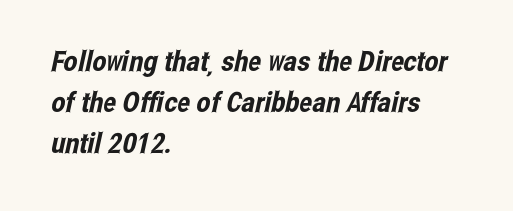
{"serif": "no", "width": "condensed", "stroke_contrast": "low", "x_height": "medium", "monospaced": "no", "underline": "no", "align": "left", "line_spacing": "normal", "line_spacing_ratio": 1.47, "letter_spacing": "normal", "letter_spacing_em": 0.0, "glyph_px": 28}
